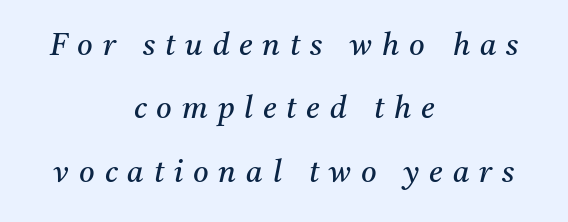
Descender tails drop into unmarked territory. Font category for this specimen: serif. Is the block centered? Yes — each line is placed symmetrically about the middle. The line texture is sparse and dotted thanks to wide tracking. The face used here is proportionally spaced, like ordinary book or web type. In terms of leading, this rendering errs on the spacious side.
